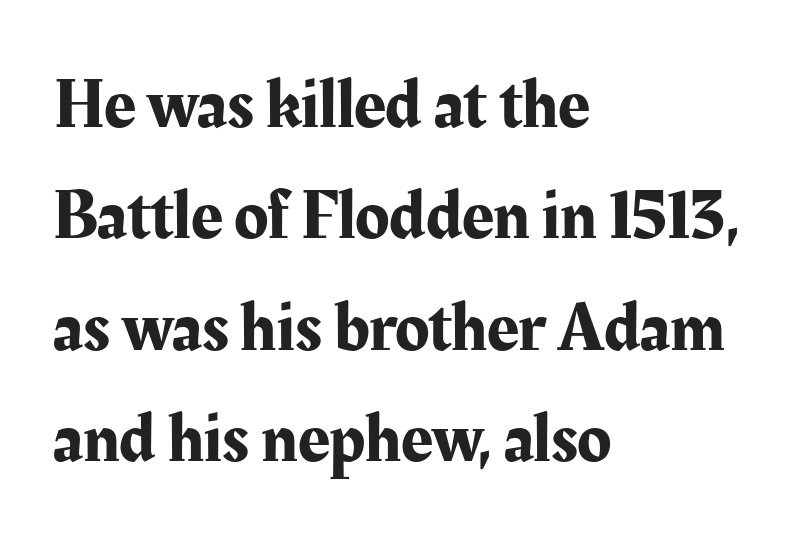
{"serif": "yes", "italic": "no", "width": "normal", "stroke_contrast": "medium", "x_height": "medium", "monospaced": "no", "underline": "no", "align": "left", "line_spacing": "normal", "line_spacing_ratio": 1.59, "letter_spacing": "normal", "letter_spacing_em": 0.0, "glyph_px": 70}
